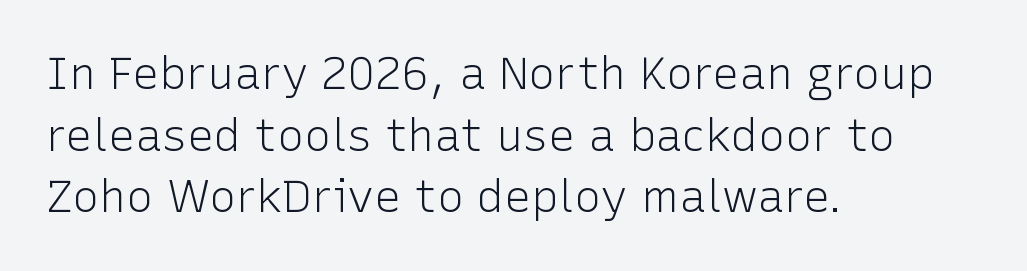
{"serif": "no", "italic": "no", "bold": "no", "weight": "light", "width": "normal", "stroke_contrast": "low", "x_height": "medium", "monospaced": "no", "underline": "no", "align": "left", "line_spacing": "normal", "line_spacing_ratio": 1.37, "letter_spacing": "normal", "letter_spacing_em": 0.0, "glyph_px": 45}
